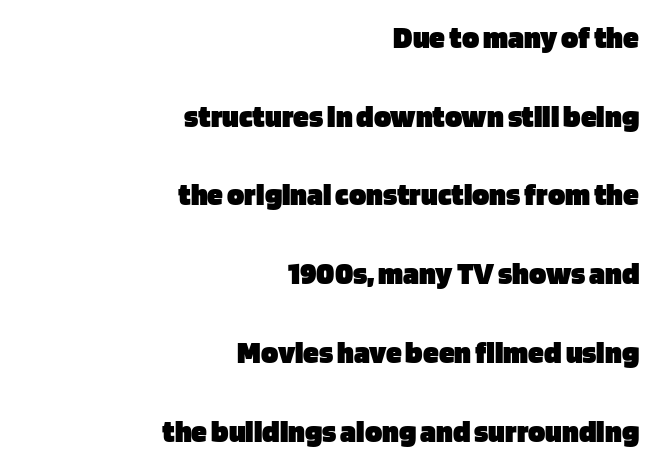
Q: Is the text bold? A: Yes.
Q: Is the text italic (slanted)? A: No, it is upright.
Q: Is the typeface a serif or a sans-serif typeface? A: Sans-serif.
Q: Is the text underlined? A: No.
Q: How is the paragraph aligned? A: Right-aligned.
Q: Is the spacing between letters normal or unusually wide? A: Normal.
Q: Is the spacing between lines tight, normal or loose? A: Loose.
Q: Width (condensed, normal, or wide)? A: Normal.
Q: Stroke contrast? A: Low.
Q: x-height? A: Large.
Q: Monospaced? A: No.
